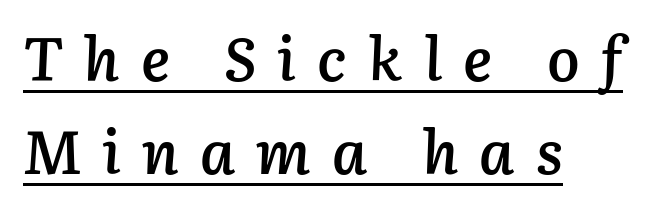
{"italic": "yes", "lean": "right", "slant_degrees": 3, "bold": "semi", "weight": "semibold", "width": "normal", "stroke_contrast": "low", "x_height": "medium", "monospaced": "no", "underline": "yes", "align": "left", "line_spacing": "normal", "line_spacing_ratio": 1.53, "letter_spacing": "wide", "letter_spacing_em": 0.35, "glyph_px": 61}
